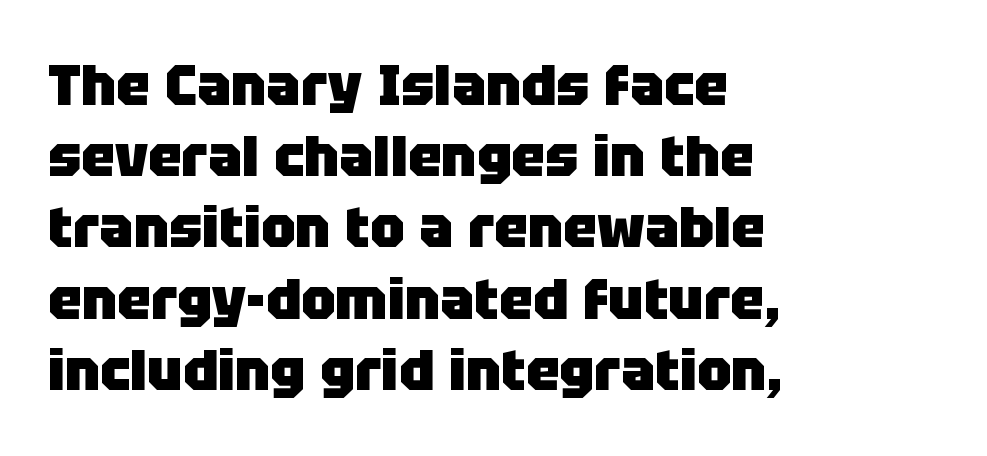
The image shows 57 px heavy sans-serif type, upright; set left-aligned, normal line spacing (1.25x), normal letter spacing, not underlined; low stroke contrast and a large x-height.
